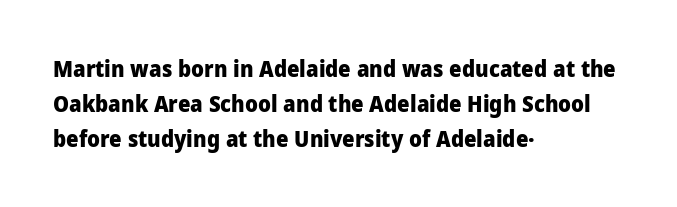
Horizontal bands of white between lines are of average thickness. The rendering keeps characters at their native spacing. Line beginnings align vertically; line endings do not. The font is running at its bold setting. No italicization has been applied; the sample stays upright.
